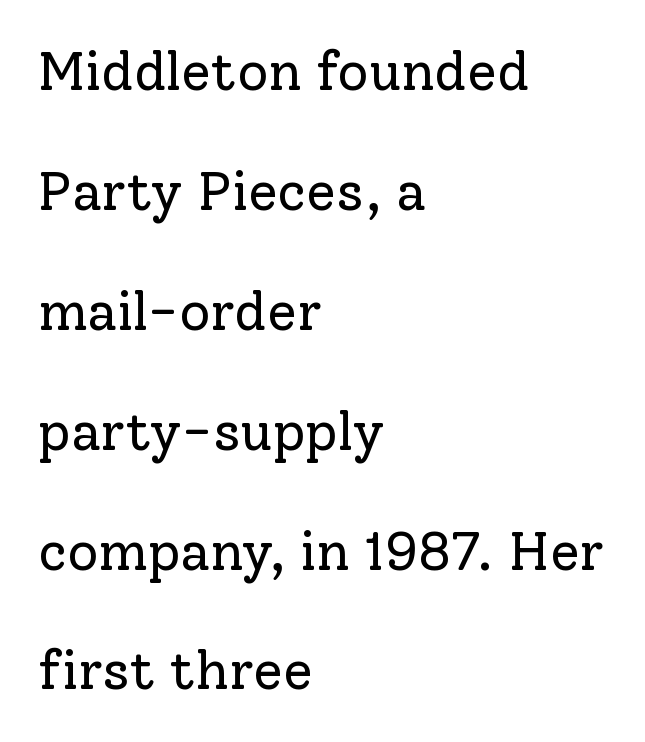
{"serif": "yes", "italic": "no", "bold": "no", "weight": "regular", "width": "normal", "stroke_contrast": "low", "x_height": "medium", "monospaced": "no", "underline": "no", "align": "left", "line_spacing": "loose", "line_spacing_ratio": 2.22, "letter_spacing": "normal", "letter_spacing_em": 0.0, "glyph_px": 54}
